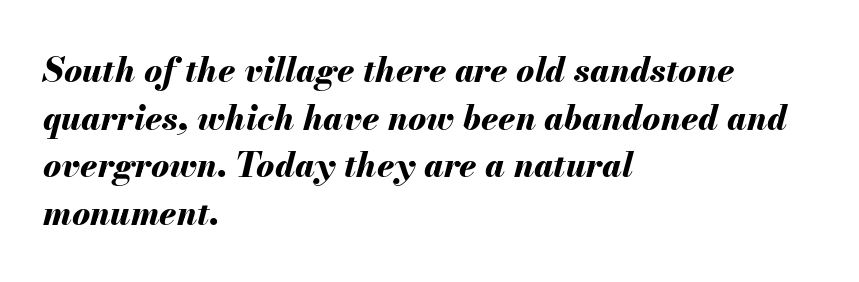
Q: Is the text bold? A: Yes.
Q: Is the text italic (slanted)? A: Yes, it leans right by about 13 degrees.
Q: Is the text underlined? A: No.
Q: How is the paragraph aligned? A: Left-aligned.
Q: Is the spacing between letters normal or unusually wide? A: Normal.
Q: Is the spacing between lines tight, normal or loose? A: Normal.
Q: Width (condensed, normal, or wide)? A: Normal.
Q: Stroke contrast? A: Medium.
Q: x-height? A: Small.
Q: Monospaced? A: No.
